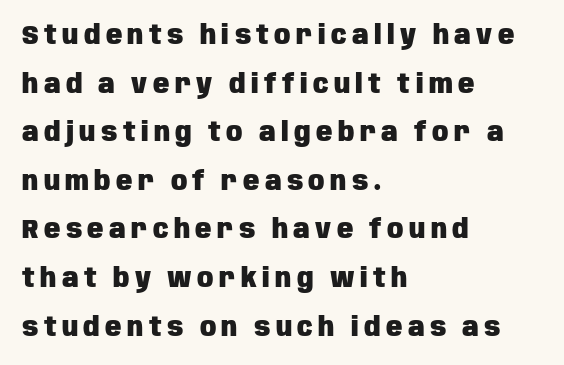
Q: Is the text bold? A: Yes.
Q: Is the text italic (slanted)? A: No, it is upright.
Q: Is the text underlined? A: No.
Q: How is the paragraph aligned? A: Left-aligned.
Q: Is the spacing between letters normal or unusually wide? A: Unusually wide.
